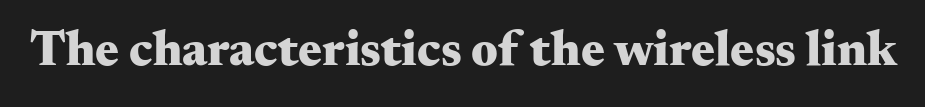
{"serif": "yes", "italic": "no", "bold": "yes", "weight": "heavy", "width": "wide", "stroke_contrast": "medium", "x_height": "small", "monospaced": "no", "underline": "no", "letter_spacing": "normal", "letter_spacing_em": 0.0, "glyph_px": 50}
